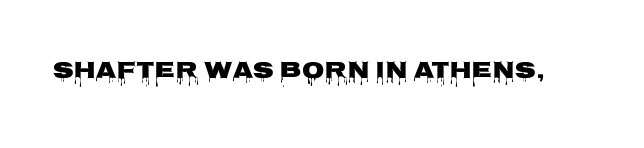
The image shows 23 px bold type, upright; set normal letter spacing, not underlined.
